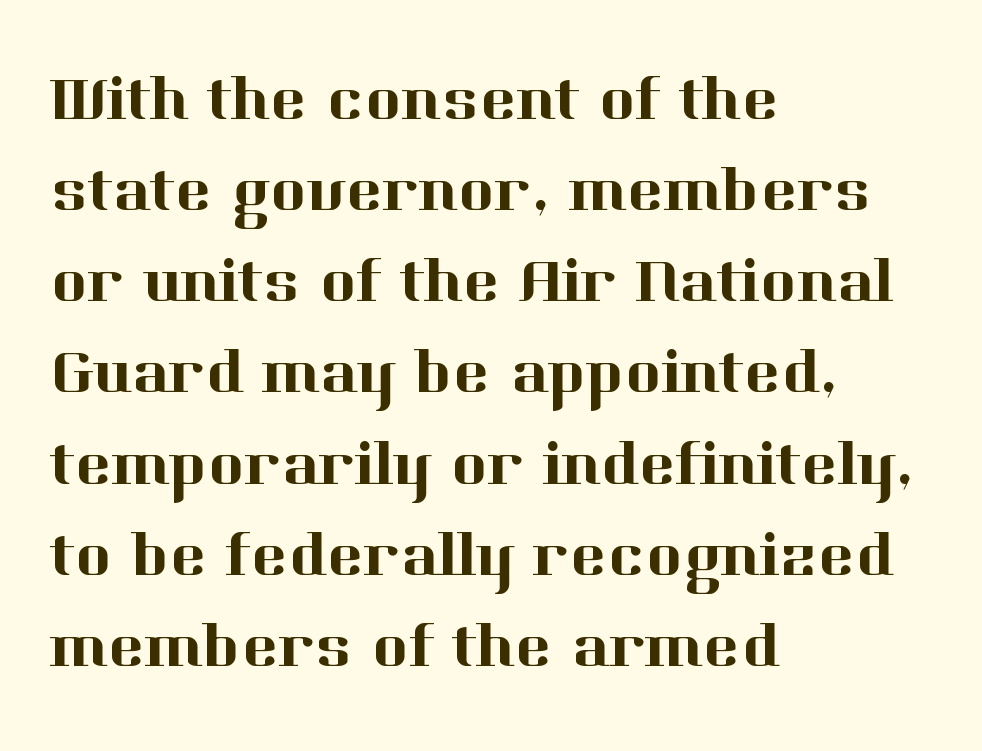
Q: Is the text italic (slanted)? A: No, it is upright.
Q: Is the typeface a serif or a sans-serif typeface? A: Serif.
Q: Is the text underlined? A: No.
Q: How is the paragraph aligned? A: Left-aligned.
Q: Is the spacing between letters normal or unusually wide? A: Normal.
Q: Is the spacing between lines tight, normal or loose? A: Normal.
Q: Width (condensed, normal, or wide)? A: Normal.
Q: Stroke contrast? A: High.
Q: x-height? A: Medium.
Q: Monospaced? A: No.
